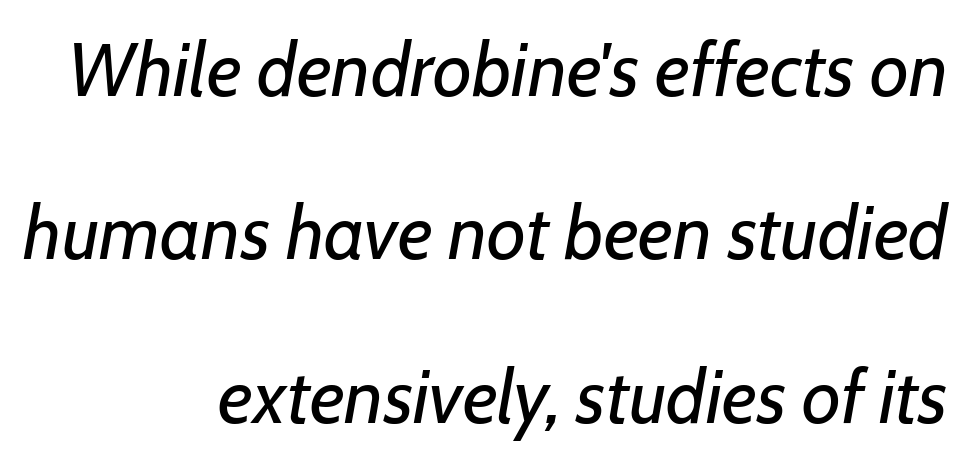
{"italic": "yes", "lean": "right", "slant_degrees": 7, "bold": "no", "weight": "regular", "width": "normal", "stroke_contrast": "low", "x_height": "medium", "monospaced": "no", "underline": "no", "align": "right", "line_spacing": "loose", "line_spacing_ratio": 2.15, "letter_spacing": "normal", "letter_spacing_em": 0.0, "glyph_px": 76}
